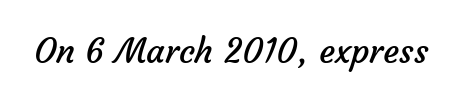
Q: Is the text bold? A: No.
Q: Is the typeface a serif or a sans-serif typeface? A: Sans-serif.
Q: Is the text underlined? A: No.
Q: Is the spacing between letters normal or unusually wide? A: Normal.
Q: Width (condensed, normal, or wide)? A: Normal.
Q: Stroke contrast? A: Low.
Q: x-height? A: Medium.
Q: Monospaced? A: No.
